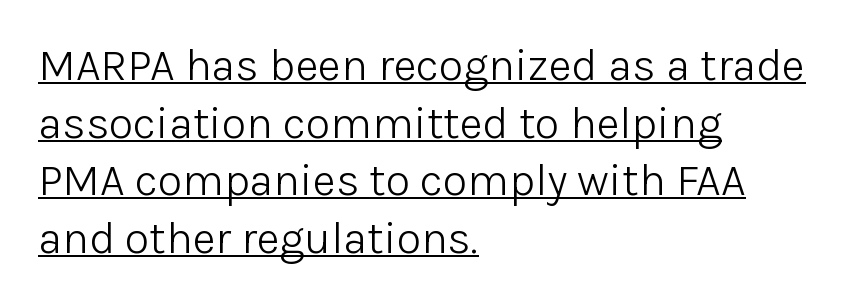
{"serif": "no", "italic": "no", "bold": "no", "weight": "light", "width": "normal", "stroke_contrast": "low", "x_height": "medium", "monospaced": "no", "underline": "yes", "align": "left", "line_spacing": "normal", "line_spacing_ratio": 1.28, "letter_spacing": "normal", "letter_spacing_em": 0.0, "glyph_px": 45}
